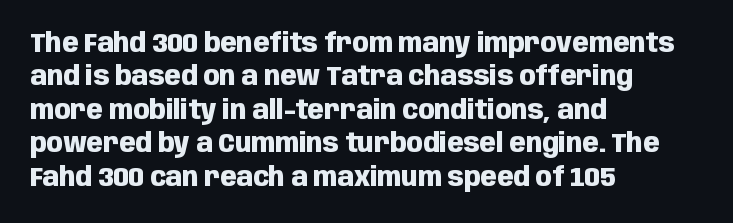
The image shows 27 px bold type, upright; set left-aligned, line spacing 1.24x, normal letter spacing, not underlined.
